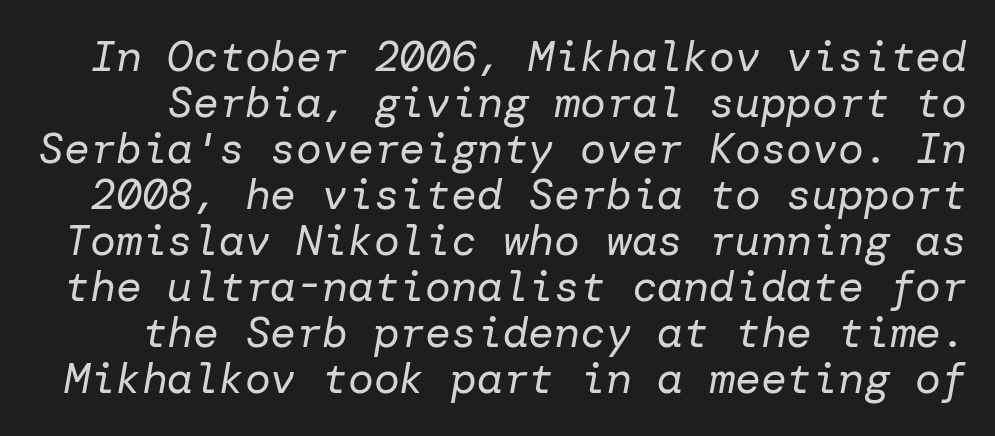
{"italic": "yes", "lean": "right", "slant_degrees": 10, "bold": "no", "weight": "regular", "width": "normal", "stroke_contrast": "low", "x_height": "medium", "underline": "no", "line_spacing": "tight", "line_spacing_ratio": 1.07, "letter_spacing": "normal", "letter_spacing_em": 0.0, "glyph_px": 43}
